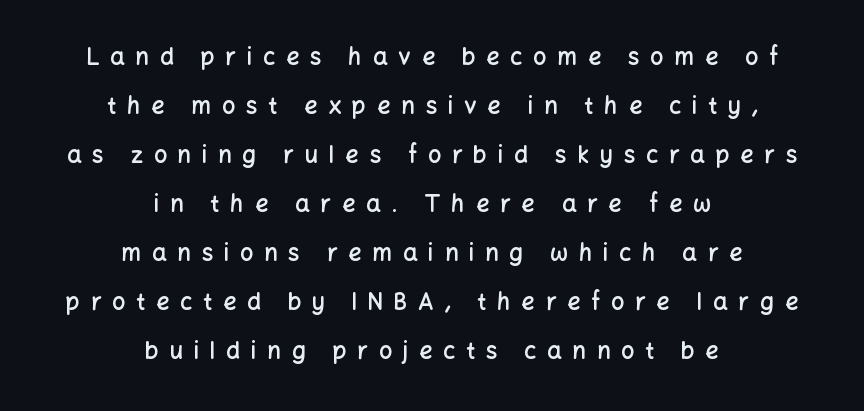
The image shows 23 px text type, upright; set centered, loose line spacing (2.13x), unusually wide letter spacing (+0.47 em), not underlined.
